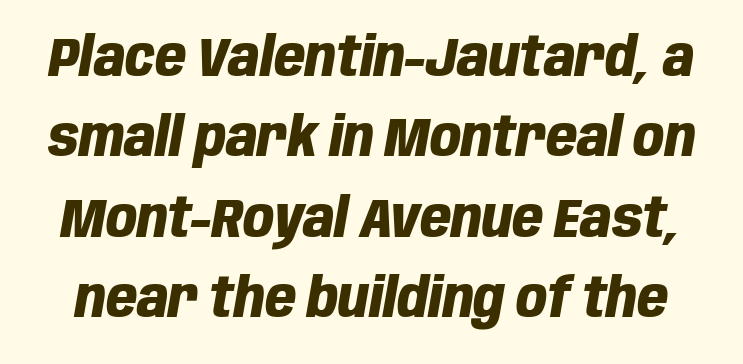
The image shows 54 px heavy, condensed type, italic (leaning right); set normal line spacing (1.49x), normal letter spacing, not underlined; low stroke contrast and a large x-height.
